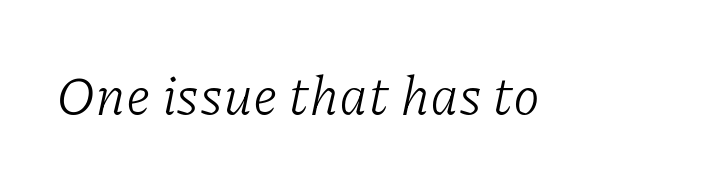
Standard letterfit; no display-style spreading of the glyphs. The face used here has a pronounced slope to its letters. You can tell from the footed stems that serif type was used. The letters look calm and open, with moderate or lighter stems.
